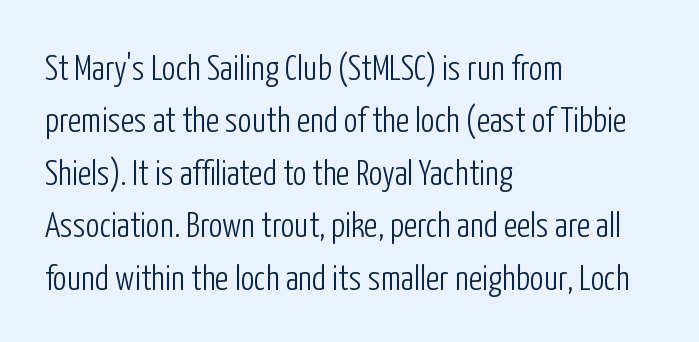
It's the straight-up-and-down kind of type. Line starts are locked; line ends wander. Compared with typical body copy, the letter spacing here is the same. Honestly, there is no underline to notice here at all.
